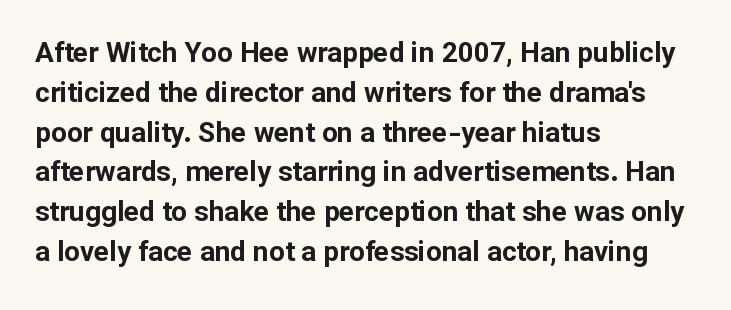
{"serif": "no", "italic": "no", "bold": "yes", "weight": "bold", "width": "normal", "stroke_contrast": "low", "x_height": "medium", "monospaced": "no", "underline": "no", "align": "left", "line_spacing": "normal", "line_spacing_ratio": 1.42, "letter_spacing": "normal", "letter_spacing_em": 0.0, "glyph_px": 28}
